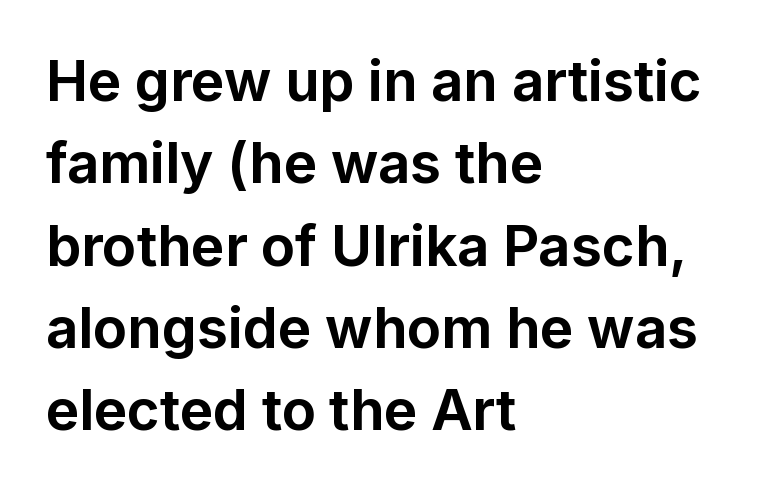
Q: Is the text bold? A: Yes.
Q: Is the text italic (slanted)? A: No, it is upright.
Q: Is the typeface a serif or a sans-serif typeface? A: Sans-serif.
Q: Is the text underlined? A: No.
Q: How is the paragraph aligned? A: Left-aligned.
Q: Is the spacing between letters normal or unusually wide? A: Normal.
Q: Is the spacing between lines tight, normal or loose? A: Normal.
Q: Width (condensed, normal, or wide)? A: Normal.
Q: Stroke contrast? A: Low.
Q: x-height? A: Medium.
Q: Monospaced? A: No.
